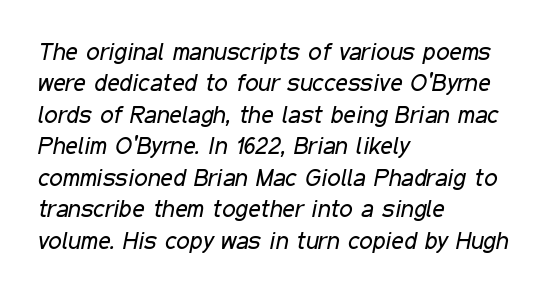
The characters are drawn with everyday or finer stroke widths. Posture: slanted. This block has exactly the height ordinary leading produces. Each word holds together tightly as a unit, with standard inter-letter gaps. Short and long lines alike share a common starting point at left.
